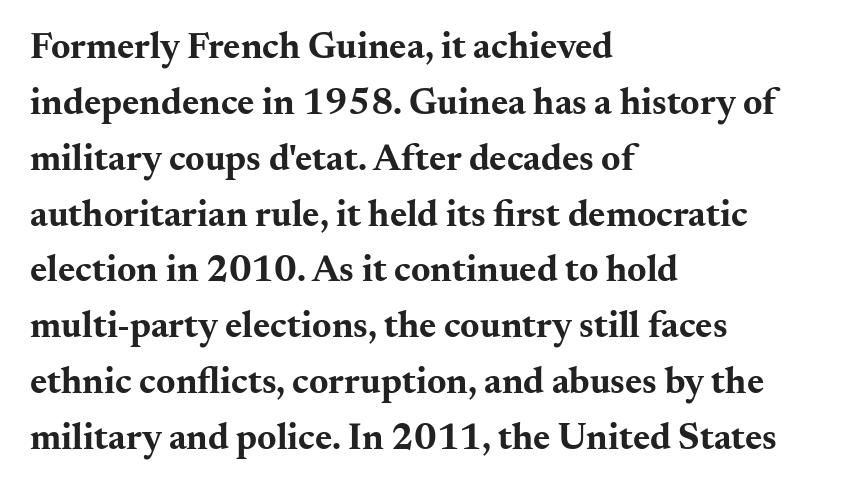
These words are printed bold, with thick strokes throughout. These lines are rendered in a variable-pitch font. Just letters on the line, the space beneath them empty. Small tapered or slab feet sit at the stroke ends, so this counts as serif.
